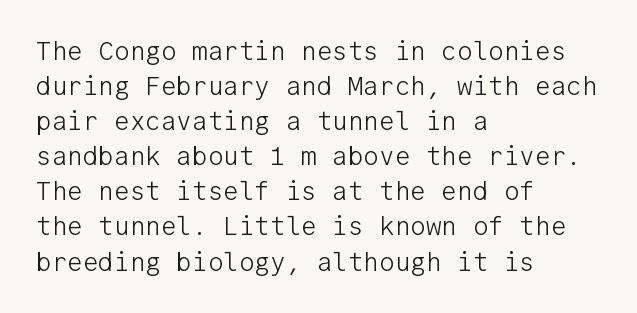
{"italic": "no", "bold": "no", "underline": "no", "align": "left", "line_spacing": "normal", "line_spacing_ratio": 1.35, "letter_spacing": "normal", "letter_spacing_em": 0.0, "glyph_px": 26}
